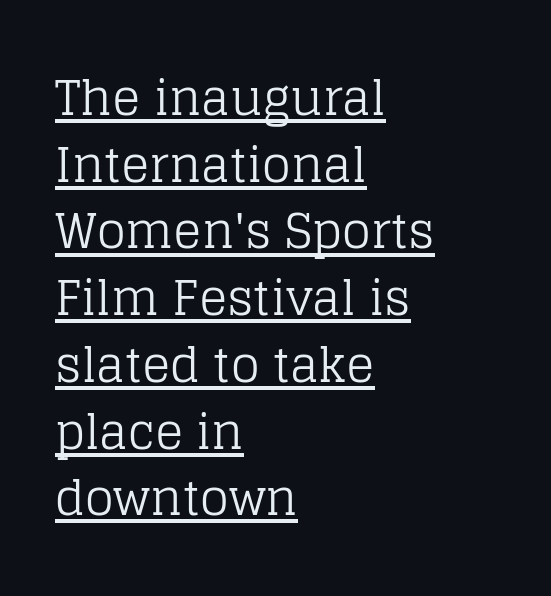
{"serif": "yes", "italic": "no", "bold": "no", "weight": "regular", "width": "normal", "stroke_contrast": "low", "x_height": "large", "monospaced": "no", "underline": "yes", "align": "left", "line_spacing": "normal", "line_spacing_ratio": 1.42, "letter_spacing": "normal", "letter_spacing_em": 0.0, "glyph_px": 47}
